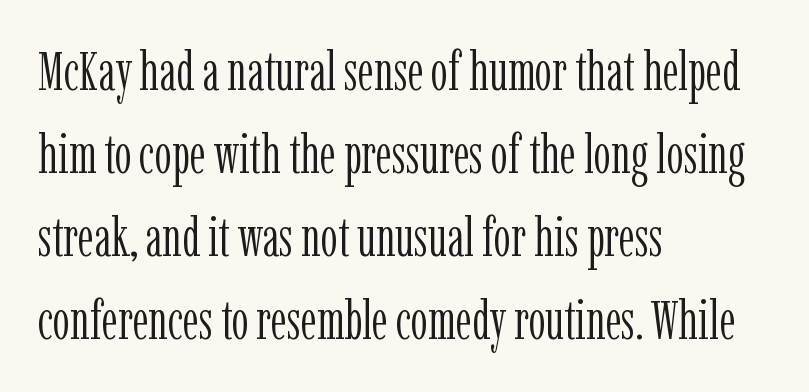
{"serif": "yes", "italic": "no", "bold": "no", "weight": "light", "width": "condensed", "stroke_contrast": "low", "x_height": "medium", "monospaced": "no", "underline": "no", "align": "left", "line_spacing": "normal", "line_spacing_ratio": 1.54, "letter_spacing": "normal", "letter_spacing_em": 0.0, "glyph_px": 54}
